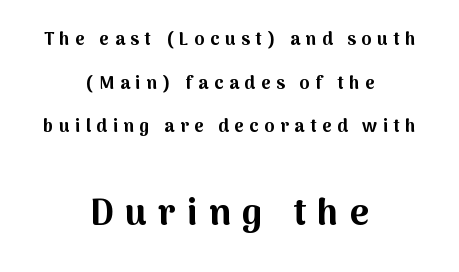
{"serif": "no", "italic": "no", "bold": "yes", "weight": "bold", "width": "normal", "stroke_contrast": "medium", "x_height": "medium", "monospaced": "no", "underline": "no", "align": "center", "line_spacing": "loose", "line_spacing_ratio": 2.42, "letter_spacing": "wide", "letter_spacing_em": 0.31, "larger_block": "second", "size_ratio": 2.06, "glyph_px": 37}
